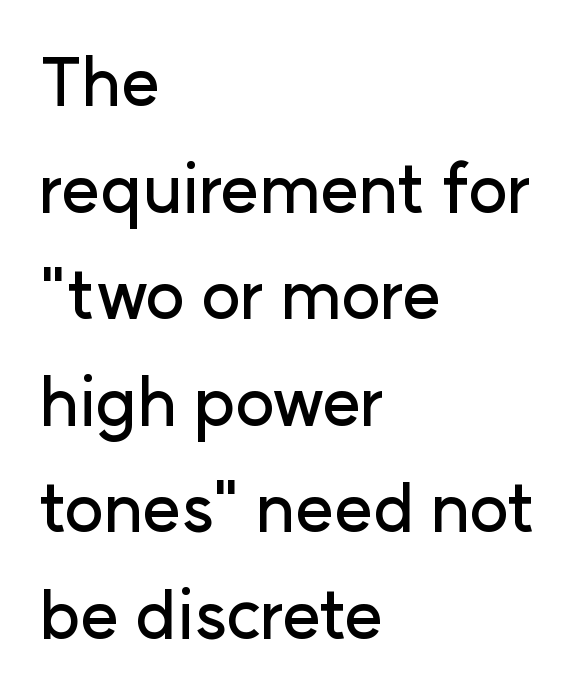
Rows of type keep a routine distance in the vertical direction. Ascenders rise straight up at ninety degrees. Only glyphs here, with clear space below each row. Words appear dense and cohesive because spacing is normal. Here the designer chose a conventional face with non-uniform glyph widths.
